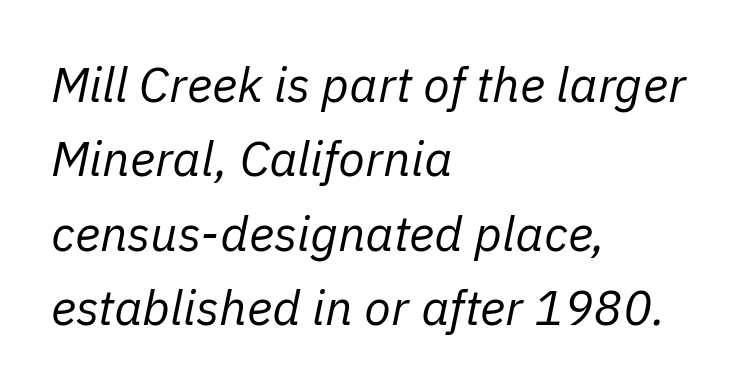
Q: Is the text bold? A: No.
Q: Is the text italic (slanted)? A: Yes, it leans right by about 11 degrees.
Q: Is the text underlined? A: No.
Q: How is the paragraph aligned? A: Left-aligned.
Q: Is the spacing between letters normal or unusually wide? A: Normal.
Q: Is the spacing between lines tight, normal or loose? A: Normal.
Q: Width (condensed, normal, or wide)? A: Normal.
Q: Stroke contrast? A: Low.
Q: x-height? A: Medium.
Q: Monospaced? A: No.
